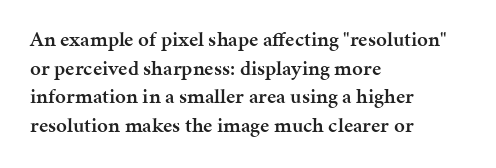
{"italic": "no", "bold": "semi", "underline": "no", "align": "left", "line_spacing": "normal", "line_spacing_ratio": 1.36, "letter_spacing": "normal", "letter_spacing_em": 0.0, "glyph_px": 21}
